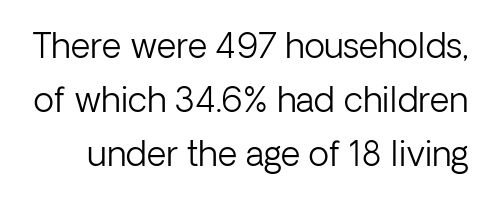
{"serif": "no", "italic": "no", "bold": "no", "weight": "light", "width": "normal", "stroke_contrast": "low", "x_height": "medium", "monospaced": "no", "underline": "no", "line_spacing": "normal", "line_spacing_ratio": 1.59, "letter_spacing": "normal", "letter_spacing_em": 0.0, "glyph_px": 34}
